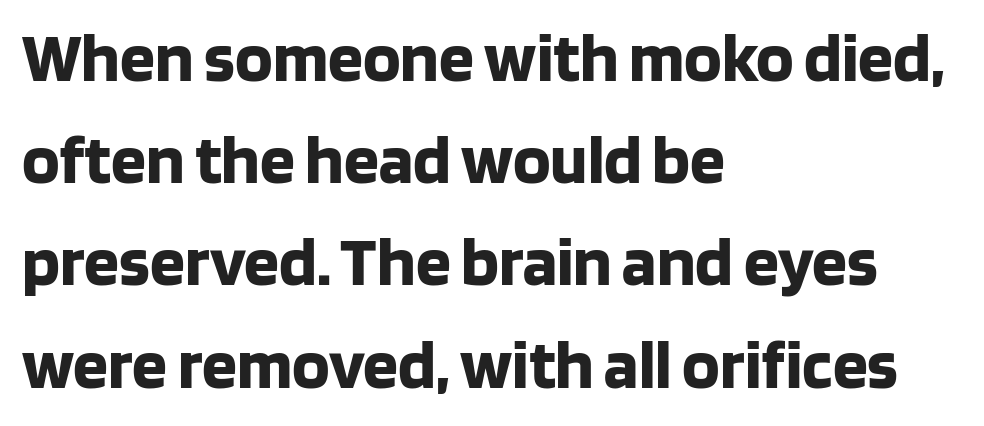
{"serif": "no", "italic": "no", "bold": "yes", "weight": "bold", "width": "normal", "stroke_contrast": "low", "x_height": "large", "monospaced": "no", "underline": "no", "align": "left", "line_spacing": "normal", "line_spacing_ratio": 1.46, "letter_spacing": "normal", "letter_spacing_em": 0.0, "glyph_px": 70}
